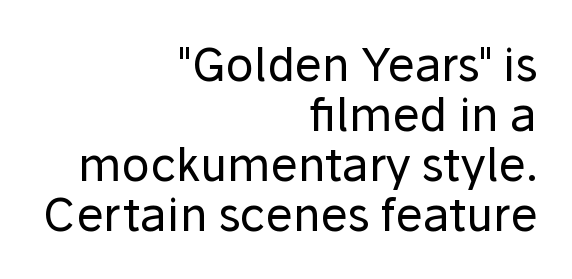
{"serif": "no", "italic": "no", "bold": "no", "weight": "regular", "width": "normal", "stroke_contrast": "low", "x_height": "medium", "monospaced": "no", "underline": "no", "align": "right", "line_spacing": "tight", "line_spacing_ratio": 1.09, "letter_spacing": "normal", "letter_spacing_em": 0.0, "glyph_px": 46}
